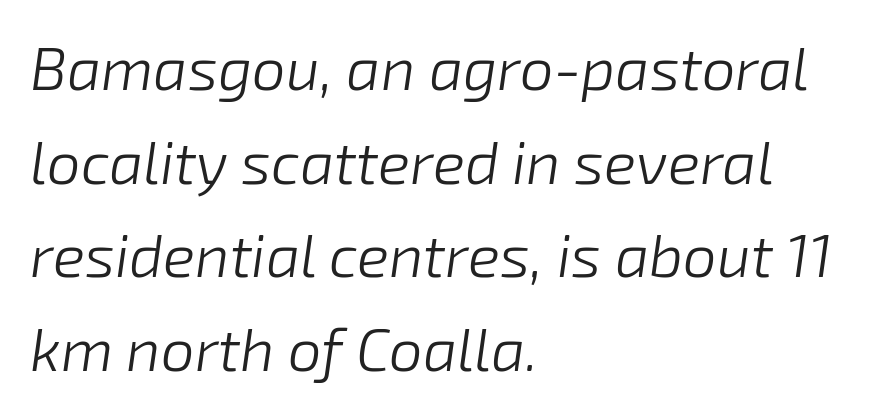
The image shows 60 px light type, italic (leaning right); set left-aligned, normal line spacing (1.56x), normal letter spacing, not underlined; low stroke contrast and a medium x-height.
